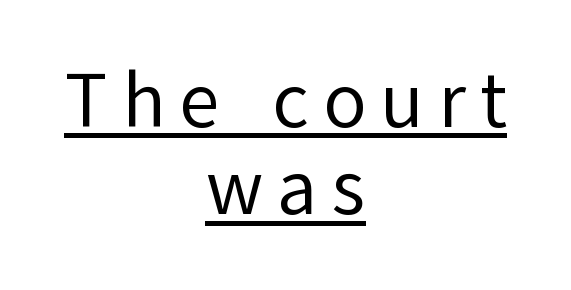
Style check: upright. Serif or sans? Sans — the stroke terminals are bare. The rendered words wear a rule along their underside. The face looks like a standard text weight, possibly lighter. The paragraph has two soft edges and a firm central axis. Horizontal bands of white between lines are thin slivers.
